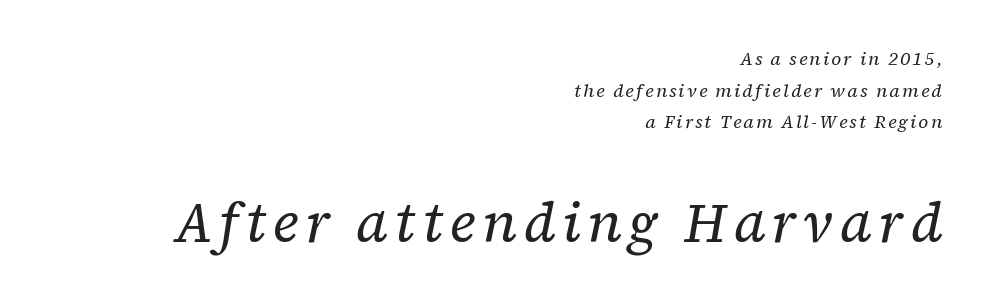
{"serif": "yes", "italic": "yes", "lean": "right", "slant_degrees": 12, "bold": "no", "weight": "regular", "width": "normal", "stroke_contrast": "low", "x_height": "medium", "monospaced": "no", "underline": "no", "align": "right", "line_spacing_ratio": 1.76, "larger_block": "second", "size_ratio": 3.06, "glyph_px": 55}
